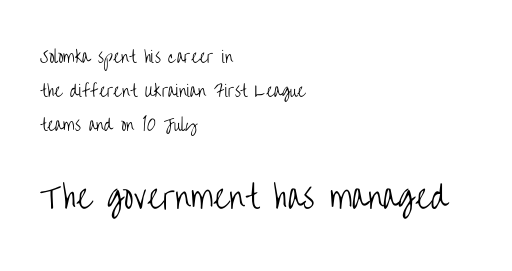
Bold? No — there's no thickening of the strokes. Check under the words: just untouched page. Classification — sans serif. If you drew a line through each stem, it would be perfectly vertical.
